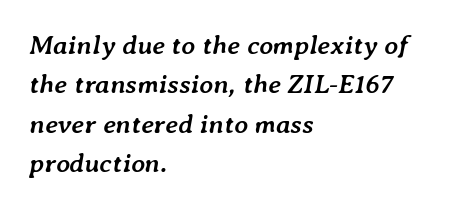
{"italic": "yes", "lean": "right", "slant_degrees": 7, "bold": "yes", "underline": "no", "align": "left", "line_spacing": "normal", "line_spacing_ratio": 1.46, "letter_spacing": "normal", "letter_spacing_em": 0.0, "glyph_px": 27}
